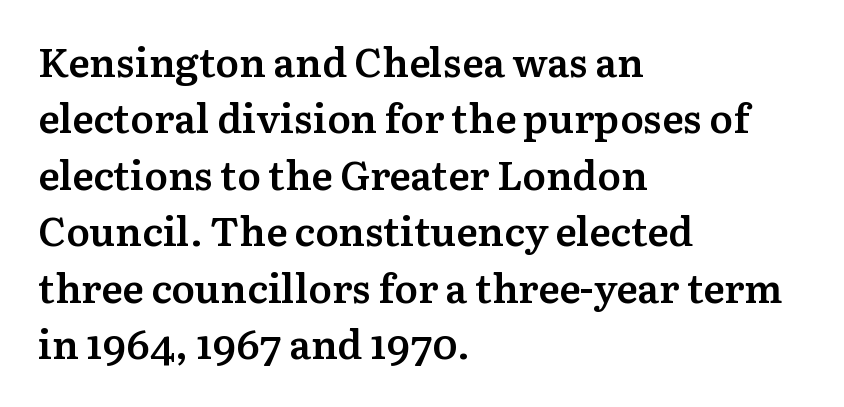
{"serif": "yes", "italic": "no", "bold": "semi", "weight": "semibold", "width": "normal", "stroke_contrast": "medium", "x_height": "medium", "monospaced": "no", "underline": "no", "align": "left", "line_spacing": "normal", "line_spacing_ratio": 1.41, "letter_spacing": "normal", "letter_spacing_em": 0.0, "glyph_px": 40}
